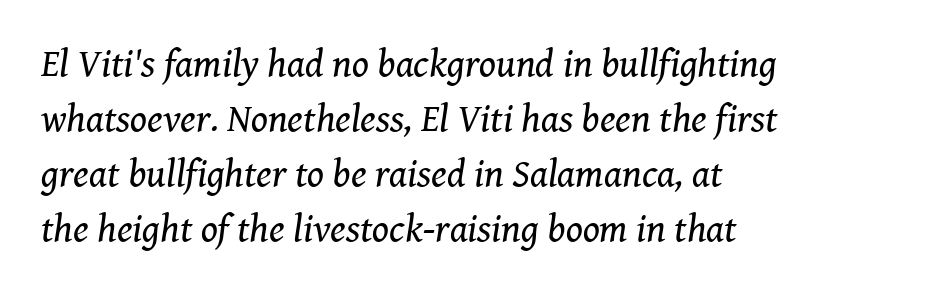
{"serif": "yes", "italic": "yes", "lean": "right", "slant_degrees": 8, "bold": "no", "weight": "regular", "width": "normal", "stroke_contrast": "medium", "x_height": "medium", "monospaced": "no", "underline": "no", "align": "left", "line_spacing": "normal", "line_spacing_ratio": 1.41, "letter_spacing": "normal", "letter_spacing_em": 0.0, "glyph_px": 39}
